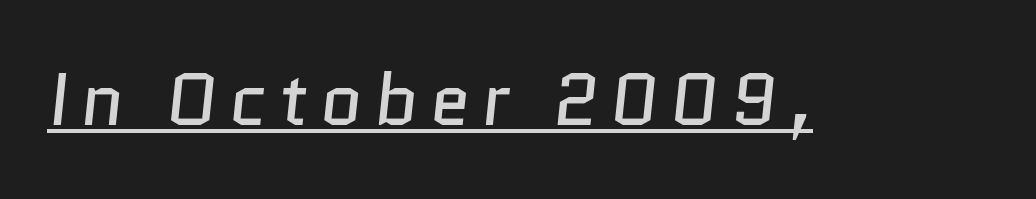
Q: Is the text bold? A: No.
Q: Is the typeface a serif or a sans-serif typeface? A: Sans-serif.
Q: Is the text underlined? A: Yes.
Q: Width (condensed, normal, or wide)? A: Normal.
Q: Stroke contrast? A: Low.
Q: x-height? A: Medium.
Q: Monospaced? A: No.
